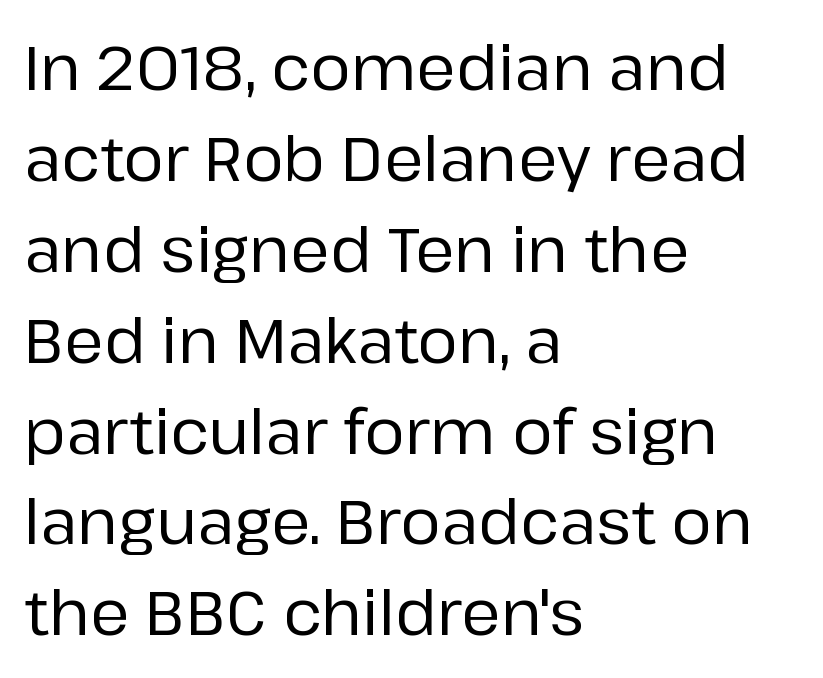
{"serif": "no", "italic": "no", "width": "normal", "stroke_contrast": "low", "x_height": "medium", "monospaced": "no", "underline": "no", "align": "left", "line_spacing": "normal", "line_spacing_ratio": 1.49, "letter_spacing": "normal", "letter_spacing_em": 0.0, "glyph_px": 61}
